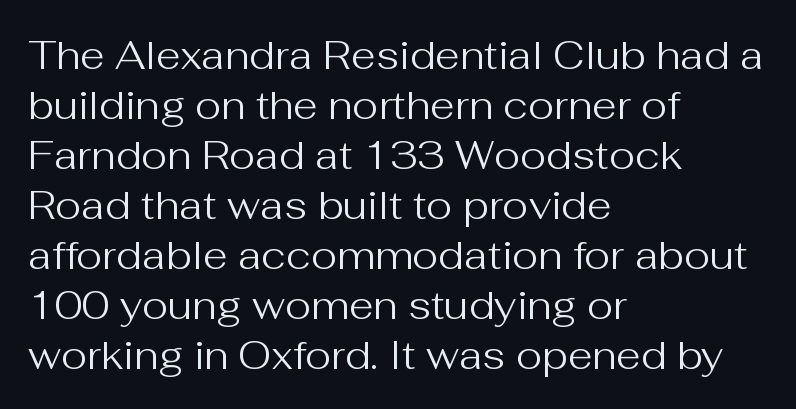
{"serif": "no", "italic": "no", "bold": "no", "weight": "regular", "width": "normal", "stroke_contrast": "medium", "x_height": "medium", "monospaced": "no", "underline": "no", "align": "left", "line_spacing": "normal", "line_spacing_ratio": 1.25, "letter_spacing": "normal", "letter_spacing_em": 0.0, "glyph_px": 40}
